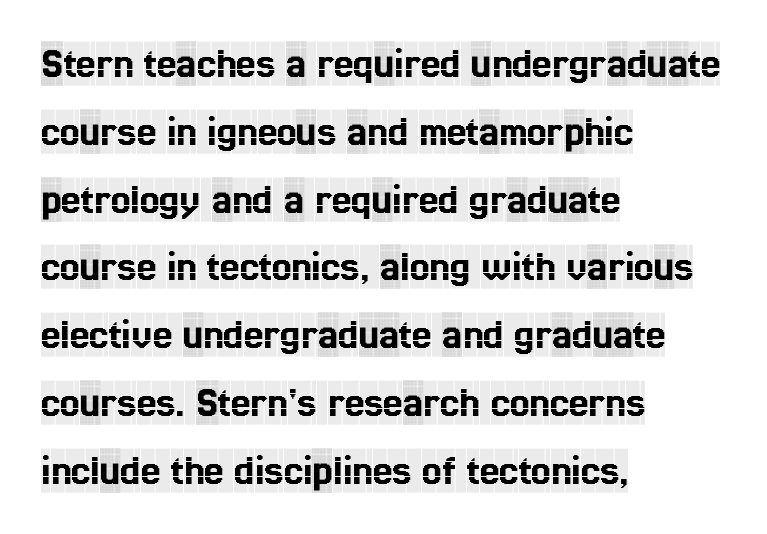
The image shows 44 px condensed serif type, upright; set left-aligned, normal line spacing (1.54x), normal letter spacing, not underlined; a large x-height.
